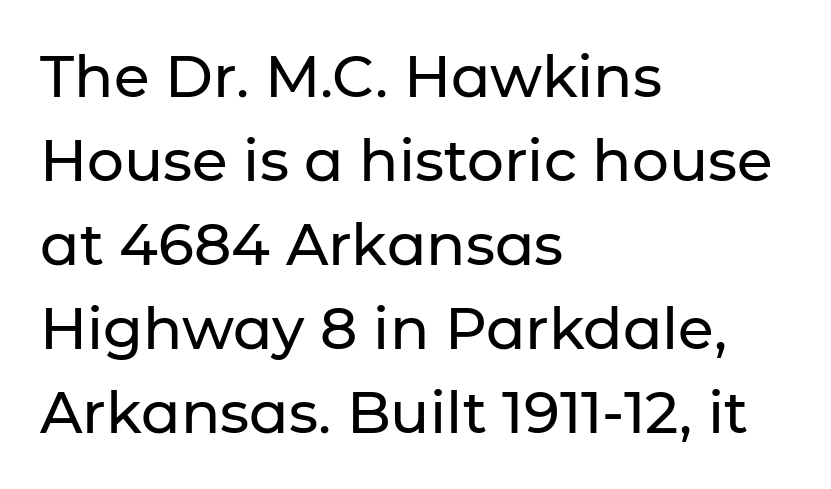
The image shows 58 px sans-serif type, upright; set left-aligned, normal line spacing (1.45x), normal letter spacing, not underlined; low stroke contrast and a medium x-height.
